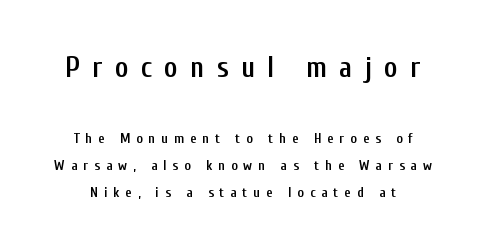
This is the in-between weight designers call semibold or demi. The space directly below the letters is spotless. You can tell it's not italic because the verticals are truly vertical. Nope, no serifs anywhere on these letters. The horizontal fit of the characters is loose and conspicuously gappy. Widely set lines give the paragraph a tall, airy silhouette.
